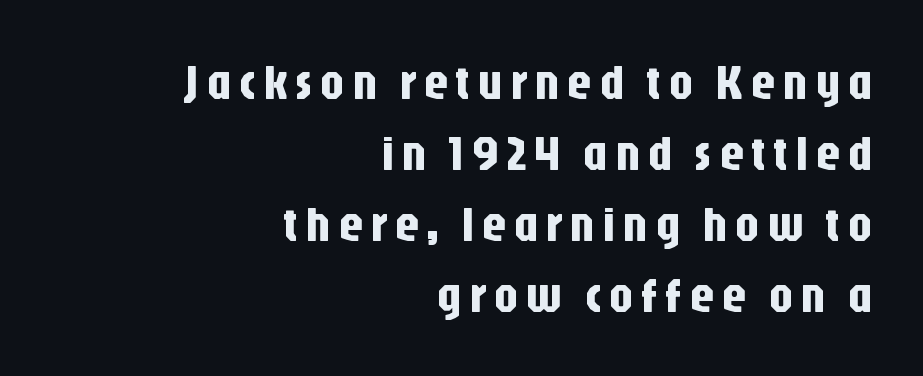
{"serif": "no", "italic": "no", "width": "condensed", "stroke_contrast": "low", "x_height": "large", "monospaced": "no", "underline": "no", "align": "right", "line_spacing": "normal", "line_spacing_ratio": 1.45, "glyph_px": 49}
